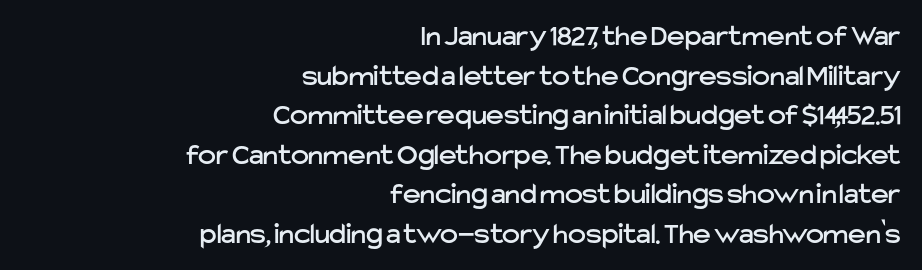
The image shows 30 px sans-serif type, upright; set right-aligned, normal line spacing (1.32x), normal letter spacing, not underlined; low stroke contrast and a medium x-height.
